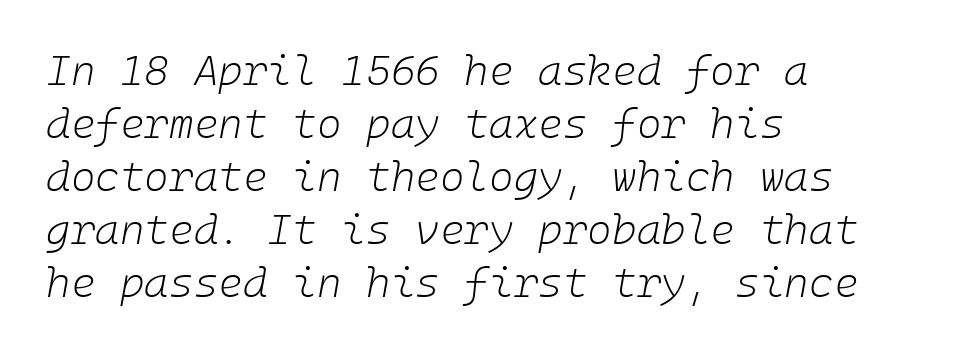
Typeset ragged right — the left edge is the straight one. Heaviness? Minimal to ordinary, like unemphasized prose. Nothing unusual about the tracking: characters are spaced as the font intends. The typography opts for an oblique posture over an upright one. Anything drawn beneath the words? Only blank space. Students, observe: this is what conventionally led text looks like.
